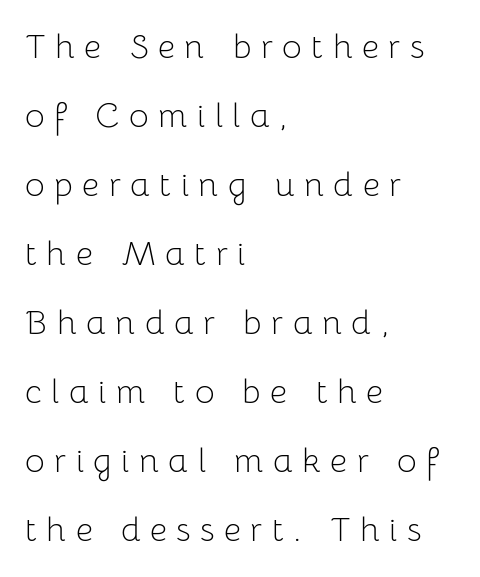
Is this a fixed-width face? No — the glyphs have proportional, varying widths. Every stem runs plumb, perpendicular to the baseline. Students, note that the glyphs here are deliberately spaced far apart. The strip under each line holds only bare page.
